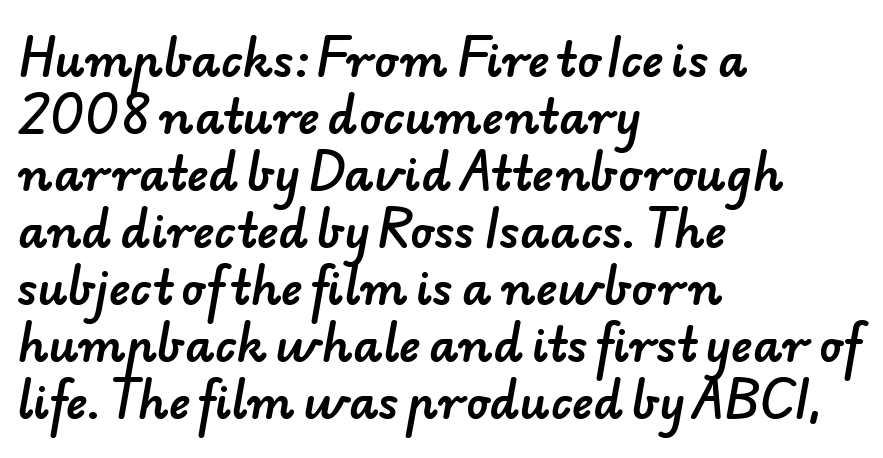
Q: Is the typeface a serif or a sans-serif typeface? A: Sans-serif.
Q: Is the text underlined? A: No.
Q: How is the paragraph aligned? A: Left-aligned.
Q: Is the spacing between letters normal or unusually wide? A: Normal.
Q: Width (condensed, normal, or wide)? A: Normal.
Q: Stroke contrast? A: Low.
Q: x-height? A: Small.
Q: Monospaced? A: No.
